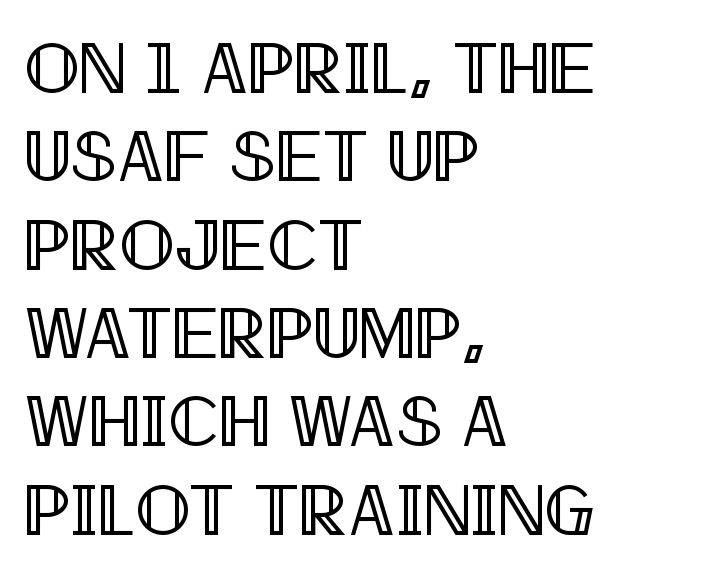
{"italic": "no", "width": "condensed", "x_height": "large", "monospaced": "no", "underline": "no", "align": "left", "line_spacing_ratio": 1.21, "letter_spacing": "normal", "letter_spacing_em": 0.0, "glyph_px": 73}
